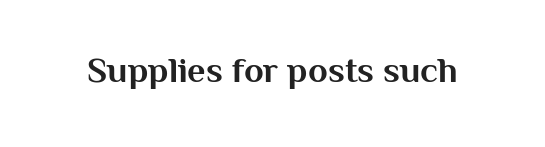
The image shows 36 px bold sans-serif type, upright; set normal letter spacing, not underlined; medium stroke contrast and a medium x-height.
